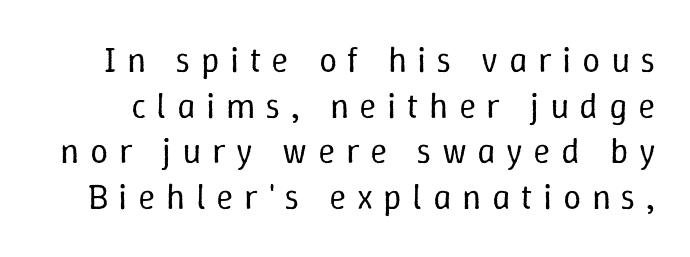
Vertical strokes here are truly vertical. Plain, unruled lines of type. Here the designer chose a conventional face with non-uniform glyph widths. Leading: standard.
